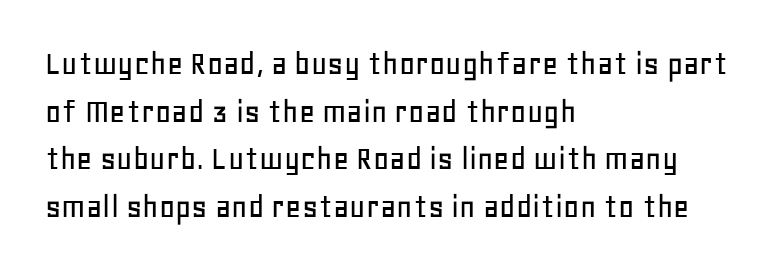
{"serif": "no", "italic": "no", "width": "normal", "stroke_contrast": "low", "x_height": "large", "monospaced": "no", "underline": "no", "align": "left", "line_spacing": "normal", "line_spacing_ratio": 1.36, "letter_spacing": "normal", "letter_spacing_em": 0.0, "glyph_px": 35}
